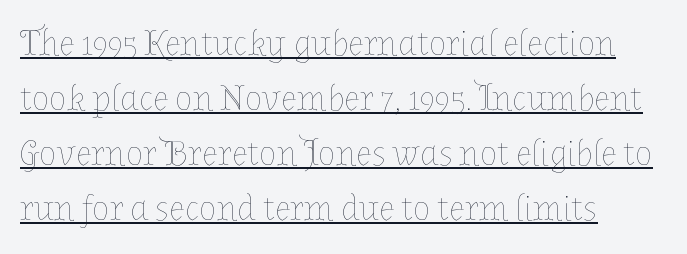
The image shows 36 px thin type, upright; set left-aligned, normal line spacing (1.53x), normal letter spacing, underlined; low stroke contrast and a medium x-height.
